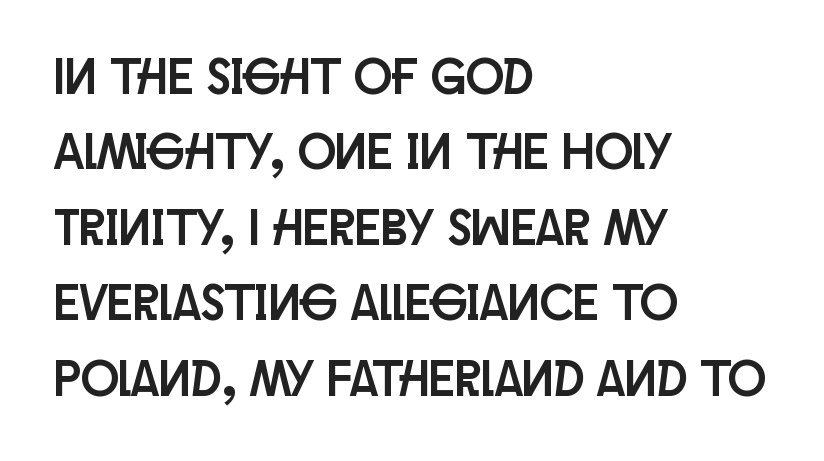
Q: Is the text italic (slanted)? A: No, it is upright.
Q: Is the typeface a serif or a sans-serif typeface? A: Sans-serif.
Q: Is the text underlined? A: No.
Q: How is the paragraph aligned? A: Left-aligned.
Q: Is the spacing between letters normal or unusually wide? A: Normal.
Q: Is the spacing between lines tight, normal or loose? A: Normal.
Q: Width (condensed, normal, or wide)? A: Condensed.
Q: Stroke contrast? A: Low.
Q: x-height? A: Large.
Q: Monospaced? A: No.
